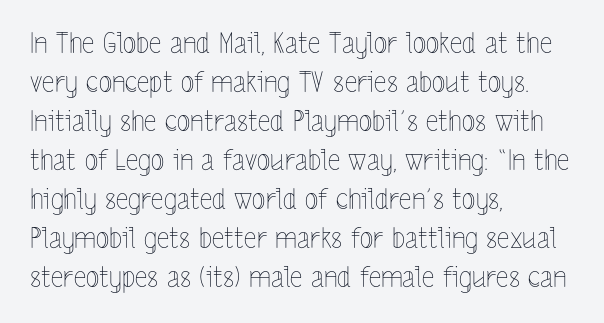
Q: Is the text bold? A: No.
Q: Is the text italic (slanted)? A: No, it is upright.
Q: Is the text underlined? A: No.
Q: How is the paragraph aligned? A: Left-aligned.
Q: Is the spacing between letters normal or unusually wide? A: Normal.
Q: Is the spacing between lines tight, normal or loose? A: Normal.
Q: Width (condensed, normal, or wide)? A: Condensed.
Q: x-height? A: Medium.
Q: Monospaced? A: No.
